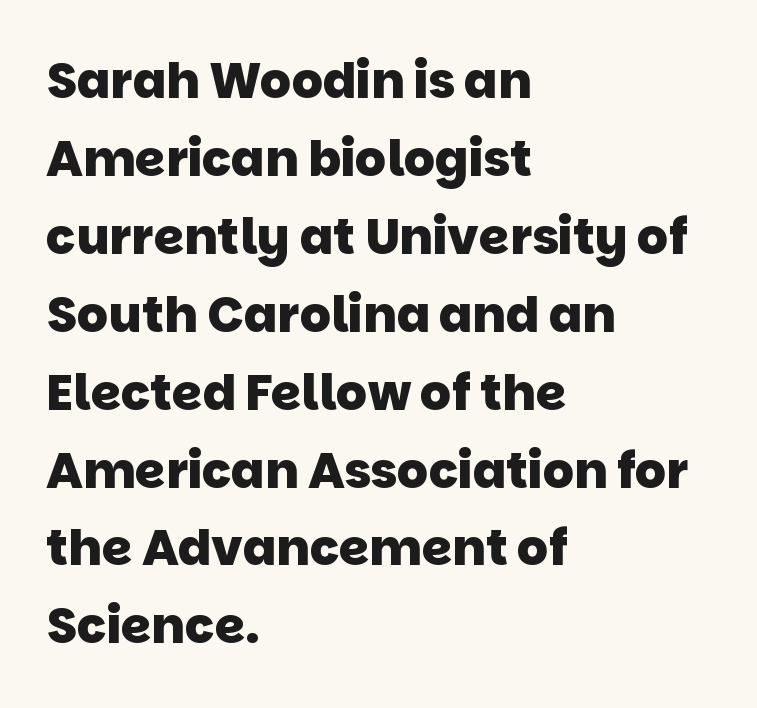
{"serif": "no", "bold": "yes", "weight": "heavy", "width": "normal", "stroke_contrast": "low", "x_height": "large", "monospaced": "no", "underline": "no", "align": "left", "line_spacing": "normal", "line_spacing_ratio": 1.59, "letter_spacing": "normal", "letter_spacing_em": 0.0, "glyph_px": 49}
